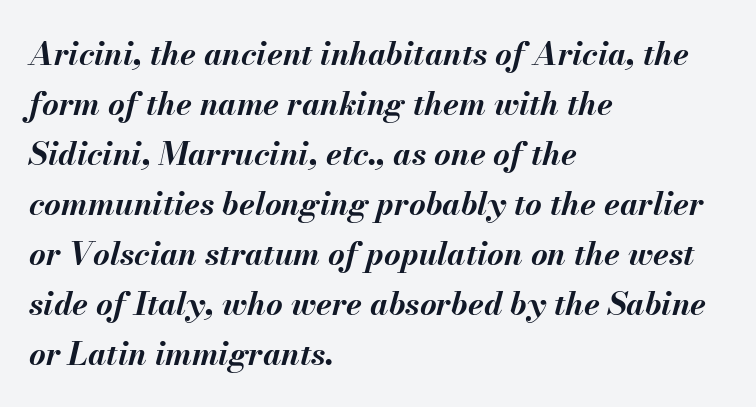
The space beneath each line is pristine and unruled. Whoever set this chose a conventional vertical rhythm. The typesetting leans heavy: a genuine bold. Tall strokes in this sample are angled rather than plumb. Think of a printed novel: that variable character pitch is what you see here. Observe the ordinary spacing: letters are neighbours, not strangers.
